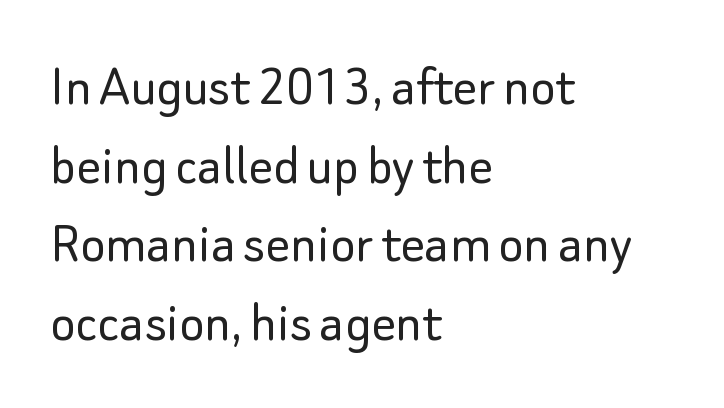
The letters carry no serifs — their stems end cleanly without finishing strokes. A typesetter would call this proportional, since set widths differ per character. The vertical gap from one line to the next is medium. Reading down the block, your eye returns to a fixed left position each line.
